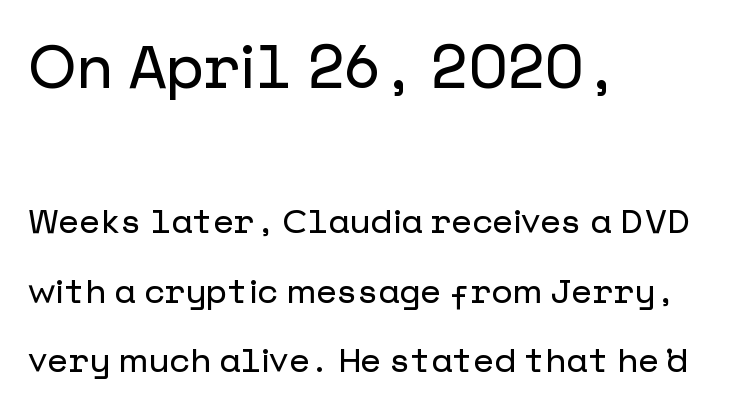
Q: Is the text italic (slanted)? A: No, it is upright.
Q: Is the typeface a serif or a sans-serif typeface? A: Sans-serif.
Q: Is the text underlined? A: No.
Q: How is the paragraph aligned? A: Left-aligned.
Q: Is the spacing between letters normal or unusually wide? A: Normal.
Q: Is the spacing between lines tight, normal or loose? A: Loose.
Q: Which block of text is set in a larger size, the first (top) or the second (bottom)? A: The first (top) one.
Q: Width (condensed, normal, or wide)? A: Normal.
Q: Stroke contrast? A: Low.
Q: x-height? A: Medium.
